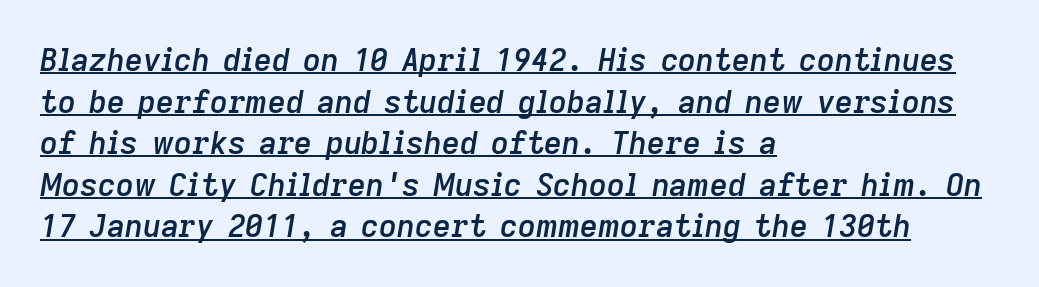
The image shows 31 px semibold type, italic (leaning right); set left-aligned, normal line spacing (1.34x), normal letter spacing, underlined; low stroke contrast and a medium x-height.
